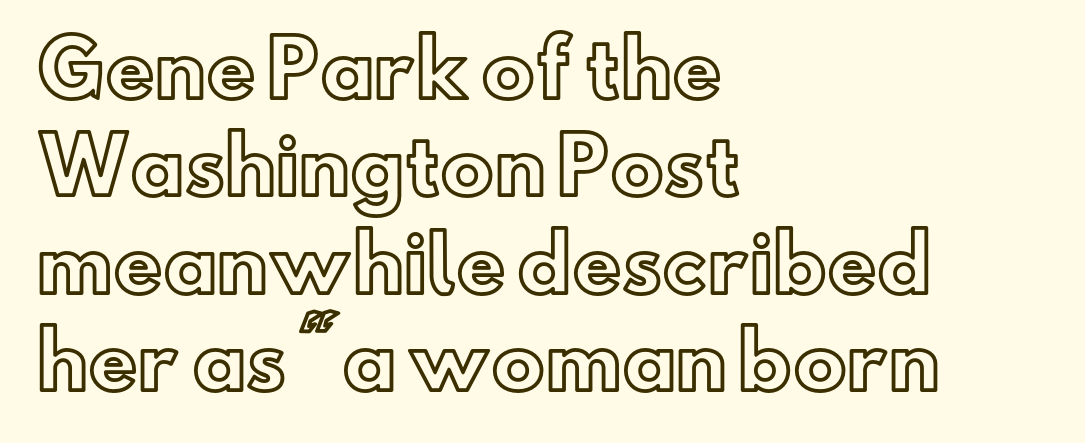
The image shows 76 px text type, upright; set left-aligned, normal line spacing (1.28x), normal letter spacing, not underlined; a small x-height.
